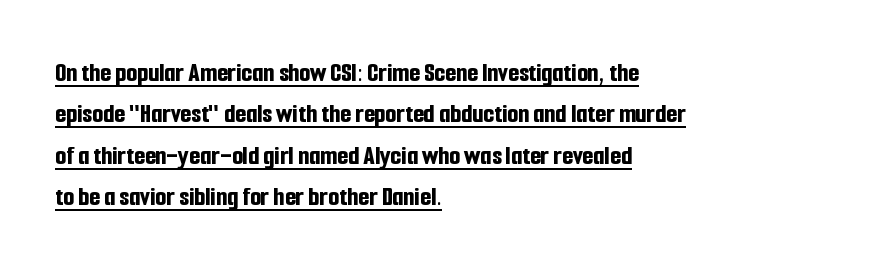
The specimen reads as upright at a glance. This sample carries an underscore along the baseline area. Each letter keeps its own natural width here, so spacing adapts to shape. The font family rendered here belongs to the sans-serif group. The letterforms sit shoulder to shoulder at normal distance. Strong, thick strokes mark this as bold type.
